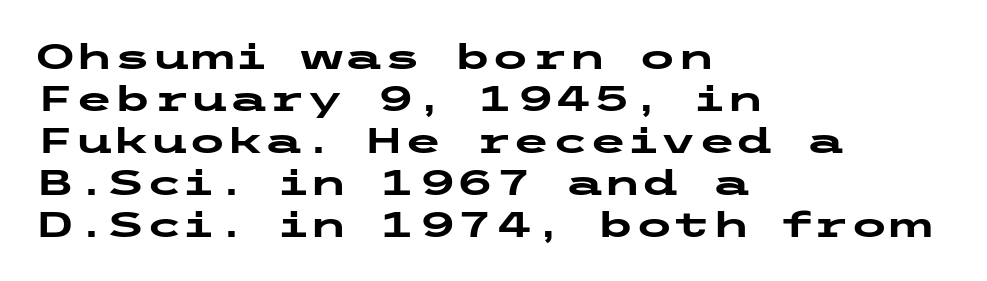
{"serif": "no", "italic": "no", "bold": "yes", "weight": "heavy", "width": "wide", "stroke_contrast": "low", "x_height": "medium", "underline": "no", "align": "left", "line_spacing_ratio": 1.2, "letter_spacing": "normal", "letter_spacing_em": 0.0, "glyph_px": 35}
